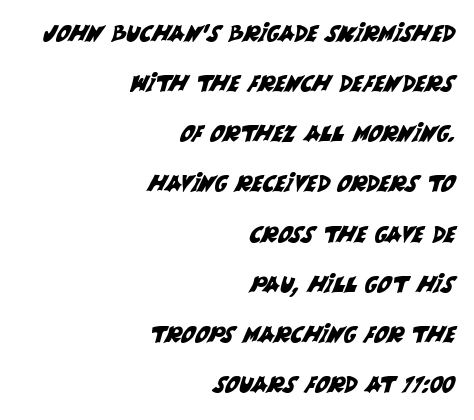
The image shows 22 px text type; set right-aligned, loose line spacing (2.28x), normal letter spacing, not underlined.
